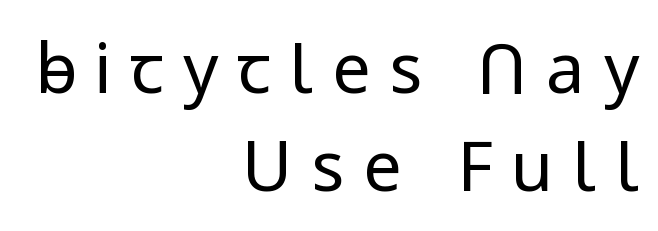
The passage shown is not bold in any degree. Normally led — the rows are evenly, conventionally spaced. Posture: vertical. Each letter's strokes conclude bluntly, with no projecting serifs. You could not count columns in this text — the font is proportionally spaced. The paragraph has a hard right edge and a soft left edge.
